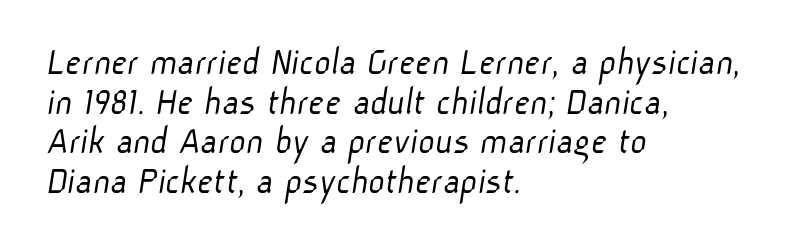
{"serif": "no", "bold": "no", "weight": "light", "width": "normal", "stroke_contrast": "low", "x_height": "medium", "monospaced": "no", "underline": "no", "align": "left", "line_spacing": "tight", "line_spacing_ratio": 0.99, "letter_spacing": "normal", "letter_spacing_em": 0.0, "glyph_px": 40}
